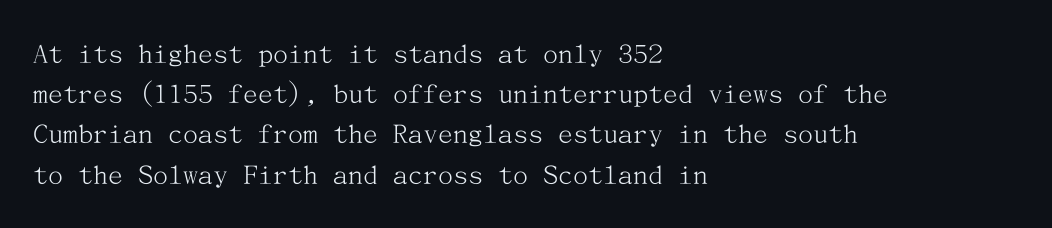
The image shows 30 px light serif type, upright; set left-aligned, normal line spacing (1.34x), normal letter spacing, not underlined; medium stroke contrast and a medium x-height.
